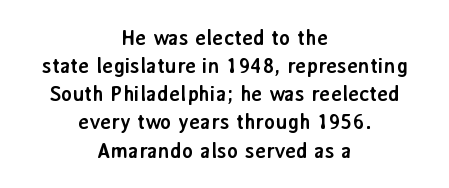
Any mark beneath the type? The region is blank. One-word summary of the alignment: center. Between one letter and the next there's only the usual sliver of space. Regarding leading, the lines here are spaced in the standard way. These words are printed bold, with thick strokes throughout.
